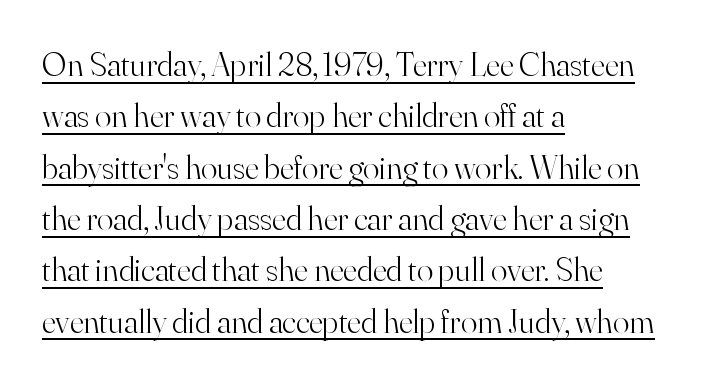
The image shows 34 px light serif type, upright; set left-aligned, normal line spacing (1.51x), normal letter spacing, underlined; high stroke contrast and a small x-height.
